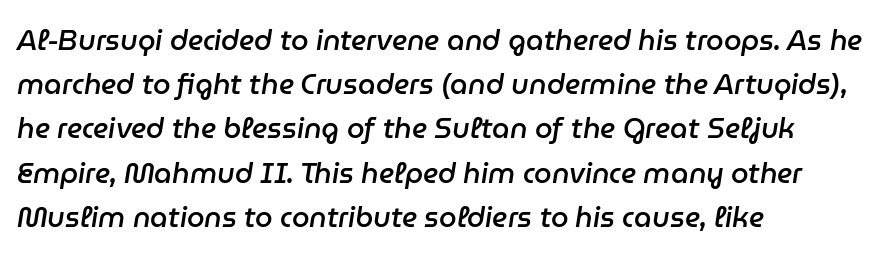
{"italic": "yes", "lean": "right", "slant_degrees": 9, "bold": "semi", "weight": "semibold", "width": "normal", "stroke_contrast": "low", "x_height": "medium", "monospaced": "no", "underline": "no", "align": "left", "line_spacing": "normal", "line_spacing_ratio": 1.58, "letter_spacing": "normal", "letter_spacing_em": 0.0, "glyph_px": 28}
